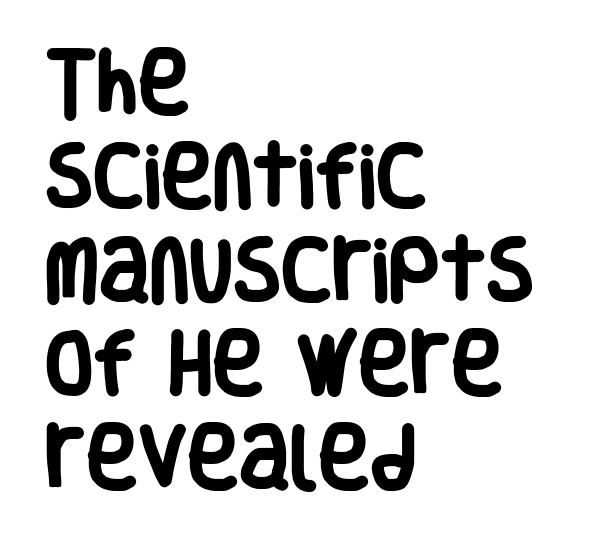
The image shows 70 px heavy, condensed sans-serif type, upright; set left-aligned, normal line spacing (1.34x), normal letter spacing, not underlined; low stroke contrast and a large x-height.
